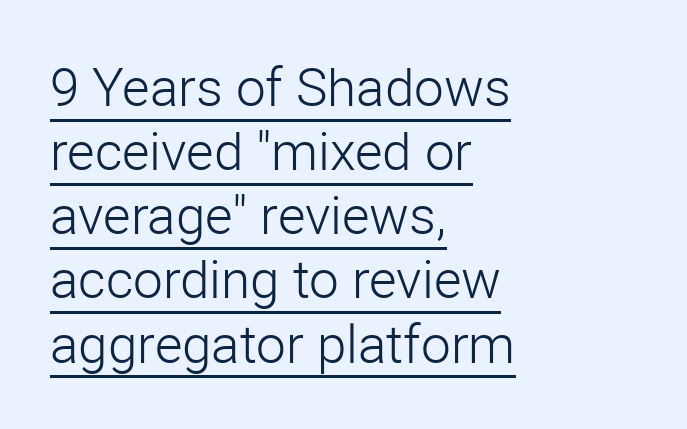
{"serif": "no", "italic": "no", "bold": "no", "weight": "light", "width": "normal", "stroke_contrast": "low", "x_height": "medium", "monospaced": "no", "underline": "yes", "align": "left", "line_spacing_ratio": 1.21, "letter_spacing": "normal", "letter_spacing_em": 0.0, "glyph_px": 53}
